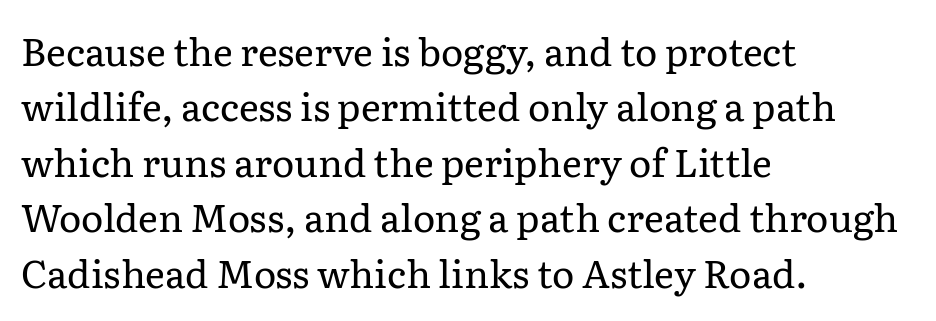
The image shows 38 px regular-weight serif type, upright; set left-aligned, normal line spacing (1.46x), normal letter spacing, not underlined; low stroke contrast and a medium x-height.
